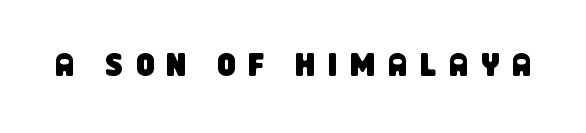
The area under the type is left untouched. Students, note that the glyphs here are deliberately spaced far apart. You could not count columns in this text — the font is proportionally spaced. I'd call this a sans setting — the letters go barefoot.
